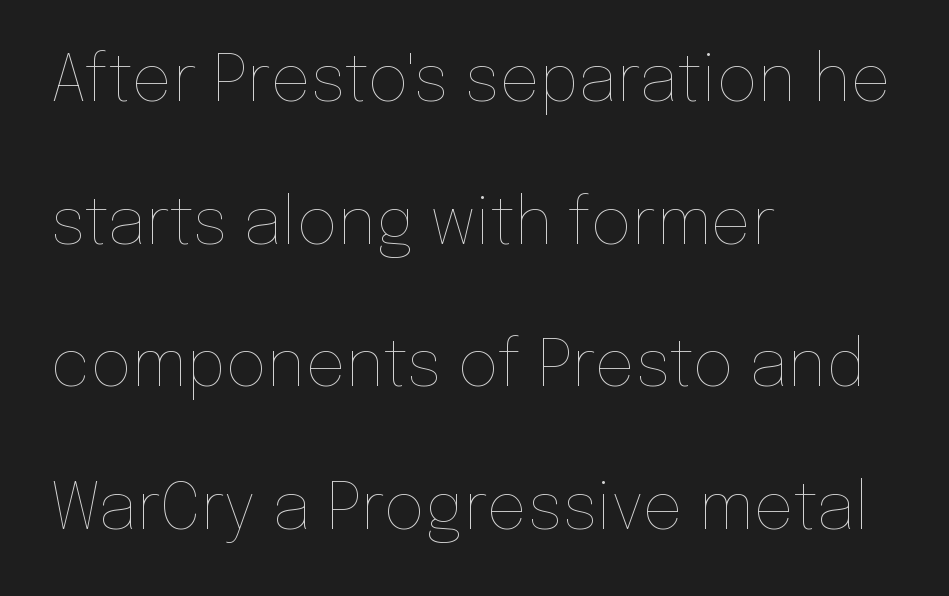
The image shows 64 px thin type, upright; set left-aligned, loose line spacing (2.23x), normal letter spacing, not underlined; low stroke contrast and a medium x-height.
